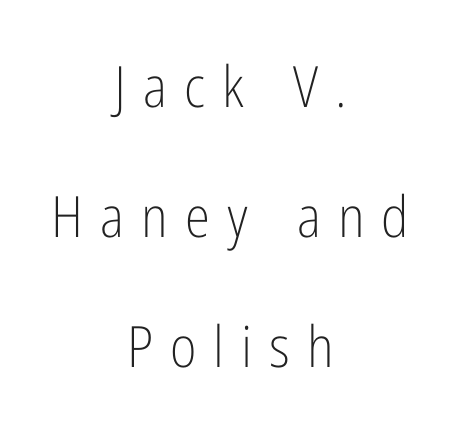
Descender tails drop into unmarked territory. How are the letters spaced? Widely, with obvious added tracking. Upright lettering throughout. Each stroke keeps to a modest, everyday thickness or less. This sample is center-justified, so both line endings float freely.
